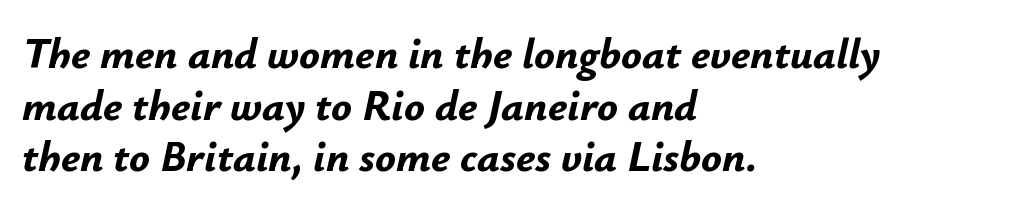
{"italic": "yes", "lean": "right", "slant_degrees": 12, "bold": "yes", "weight": "bold", "width": "normal", "stroke_contrast": "low", "x_height": "small", "monospaced": "no", "underline": "no", "align": "left", "line_spacing_ratio": 1.2, "letter_spacing": "normal", "letter_spacing_em": 0.0, "glyph_px": 43}
